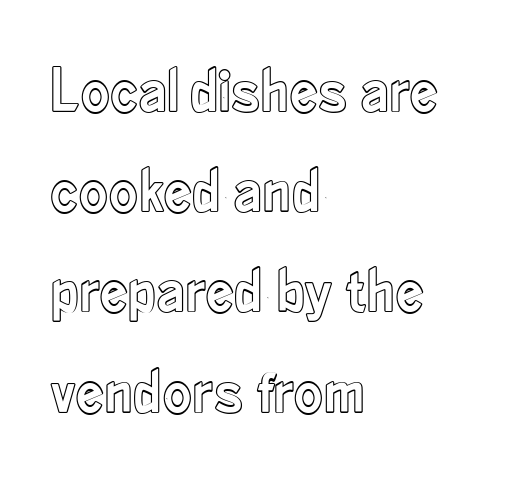
A typesetter would call this proportional, since set widths differ per character. The compositor pushed each line to the left boundary. This is roman type, the default non-slanted kind. Words appear dense and cohesive because spacing is normal. Reading down the column, the eye jumps a familiar distance to each next line.
